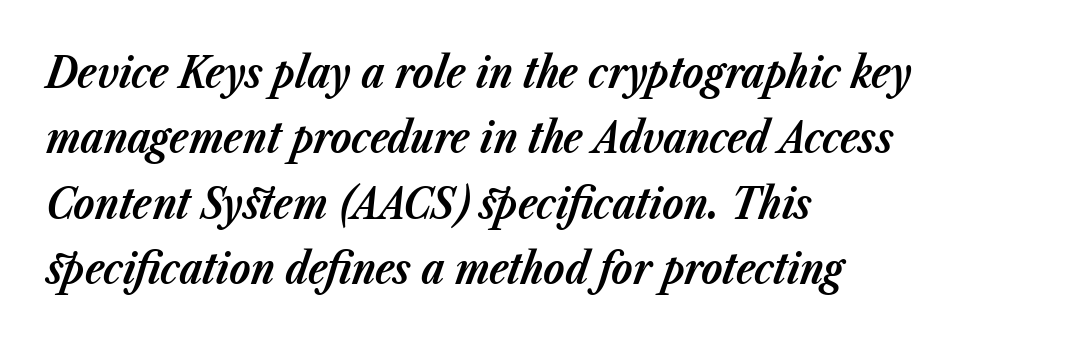
{"italic": "yes", "lean": "right", "slant_degrees": 23, "bold": "yes", "weight": "bold", "width": "normal", "stroke_contrast": "low", "x_height": "medium", "monospaced": "no", "underline": "no", "align": "left", "line_spacing": "normal", "line_spacing_ratio": 1.52, "letter_spacing": "normal", "letter_spacing_em": 0.0, "glyph_px": 43}
